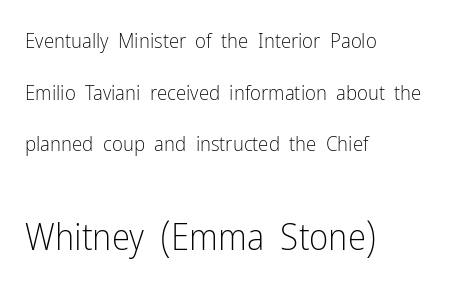
The text was rendered using a sans face with plain stroke endings. Stem width sits at or under what a default text font uses. No italicization has been applied; the sample stays upright. A great deal of white space separates one row of letters from the next.
